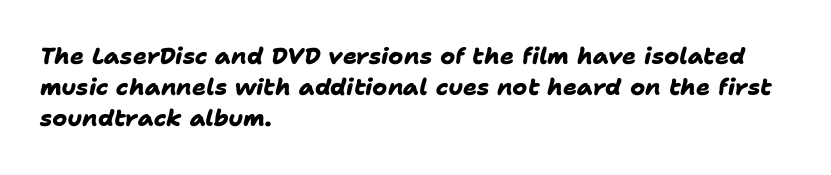
The image shows 23 px bold type; set left-aligned, normal line spacing (1.35x), normal letter spacing, not underlined.
